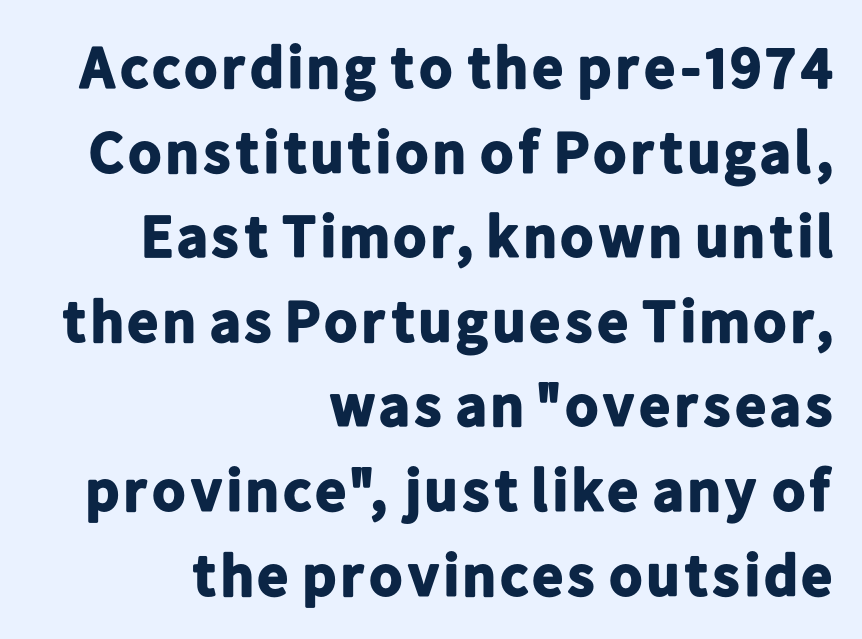
{"serif": "no", "italic": "no", "bold": "yes", "weight": "bold", "width": "normal", "stroke_contrast": "low", "x_height": "medium", "monospaced": "no", "underline": "no", "align": "right", "line_spacing": "normal", "line_spacing_ratio": 1.41, "letter_spacing": "normal", "letter_spacing_em": 0.0, "glyph_px": 60}
